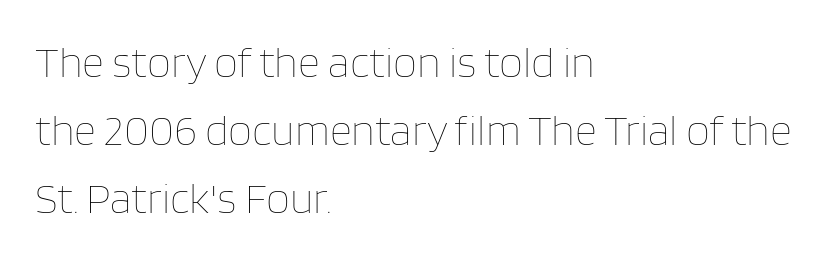
Q: Is the text bold? A: No.
Q: Is the text italic (slanted)? A: No, it is upright.
Q: Is the text underlined? A: No.
Q: How is the paragraph aligned? A: Left-aligned.
Q: Is the spacing between letters normal or unusually wide? A: Normal.
Q: Is the spacing between lines tight, normal or loose? A: Normal.
Q: Width (condensed, normal, or wide)? A: Normal.
Q: Stroke contrast? A: Low.
Q: x-height? A: Large.
Q: Monospaced? A: No.
